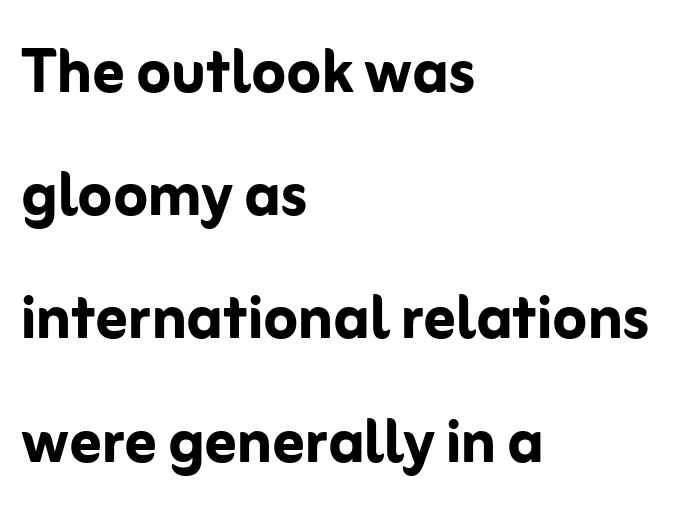
Each new line begins a customary step beneath the previous one. Decoration check: the copy has no underline. Vertical strokes here are truly vertical. Heft: maximum for text — a bold. The type family on display is of the sans-serif kind. Alignment: flush left.
